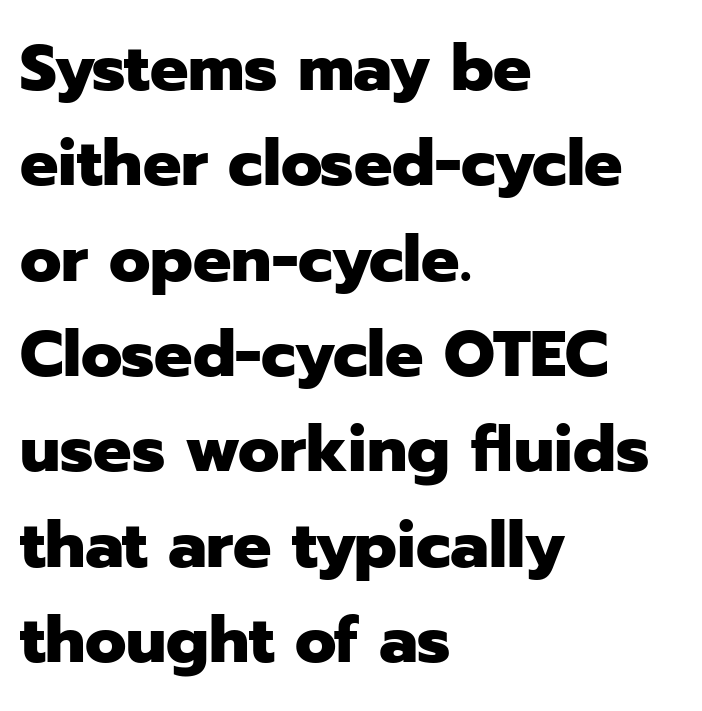
{"serif": "no", "italic": "no", "bold": "yes", "weight": "heavy", "width": "normal", "stroke_contrast": "low", "x_height": "medium", "monospaced": "no", "underline": "no", "align": "left", "line_spacing": "normal", "line_spacing_ratio": 1.49, "letter_spacing": "normal", "letter_spacing_em": 0.0, "glyph_px": 64}
